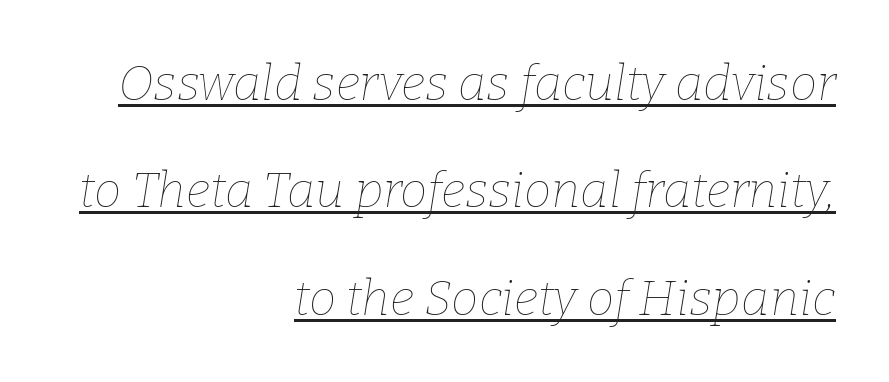
The lines are spread far apart with generous leading. The lettering is marked with a stroke running underneath it. Short note: letters normally spaced. Here the designer chose a conventional face with non-uniform glyph widths. Leftover space on each line is placed entirely before the opening word. The axis of the letterforms is tilted away from vertical.
